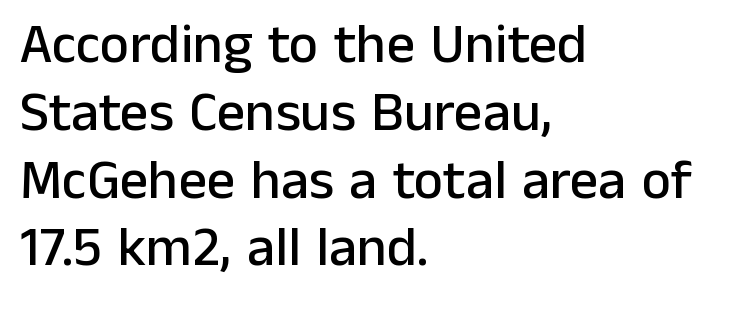
The image shows 56 px sans-serif type, upright; set left-aligned, line spacing 1.21x, normal letter spacing, not underlined; low stroke contrast and a medium x-height.
